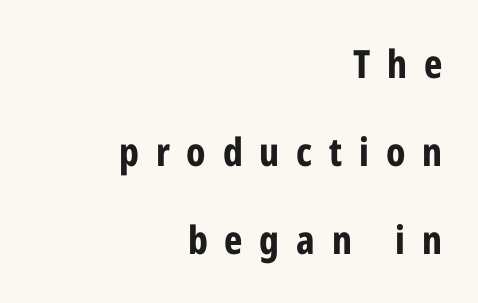
Words appear elongated and porous because spacing is wide. Emphasis by weight is at full strength: bold. Here the designer chose a conventional face with non-uniform glyph widths. Students, observe: this is what heavily led, spacious text looks like.
